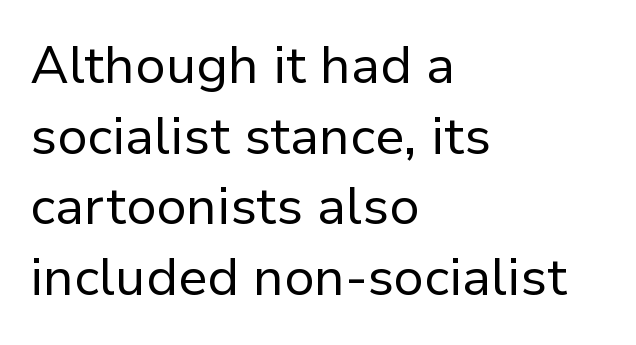
A typesetter would mark this as roman, not italic. Compared with a centered layout, this one pins lines to the left instead. Has an underline been added? It has not. Inter-character spacing is left at the font's built-in metrics.
